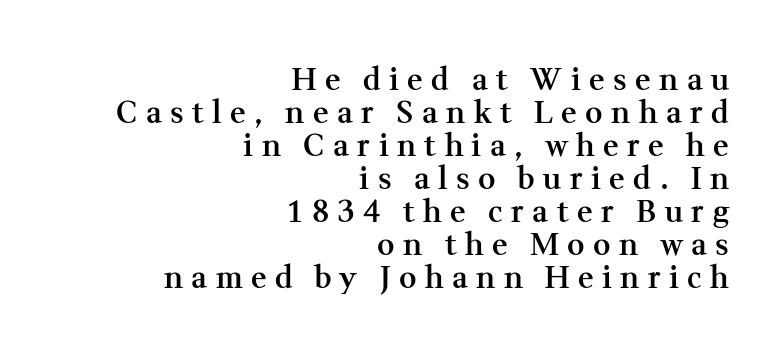
{"serif": "yes", "italic": "no", "bold": "semi", "weight": "semibold", "width": "normal", "stroke_contrast": "medium", "x_height": "medium", "monospaced": "no", "underline": "no", "align": "right", "line_spacing": "tight", "line_spacing_ratio": 1.1, "letter_spacing": "wide", "letter_spacing_em": 0.28, "glyph_px": 30}
